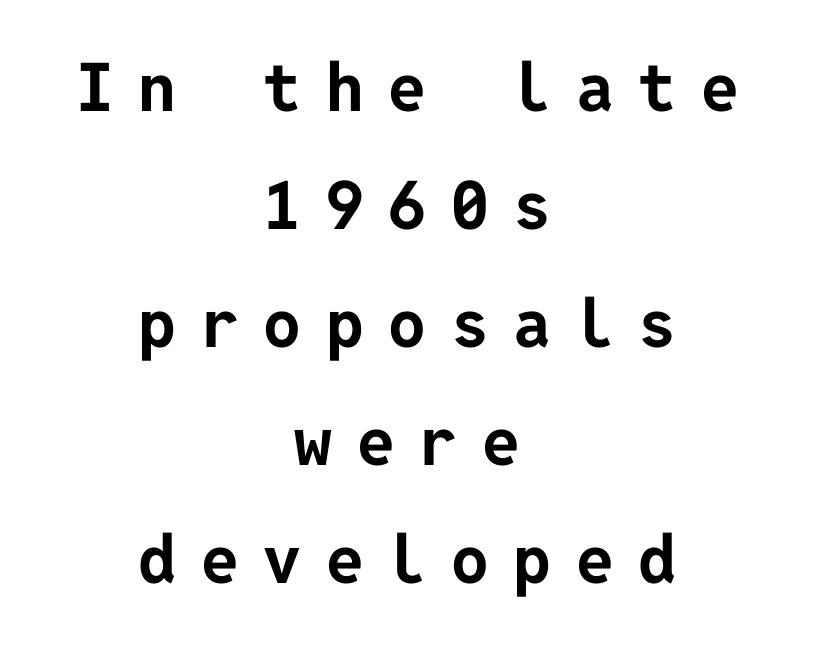
Q: Is the text bold? A: Yes.
Q: Is the text italic (slanted)? A: No, it is upright.
Q: Is the typeface a serif or a sans-serif typeface? A: Sans-serif.
Q: Is the text underlined? A: No.
Q: How is the paragraph aligned? A: Centered.
Q: Is the spacing between letters normal or unusually wide? A: Unusually wide.
Q: Width (condensed, normal, or wide)? A: Normal.
Q: Stroke contrast? A: Low.
Q: x-height? A: Medium.
